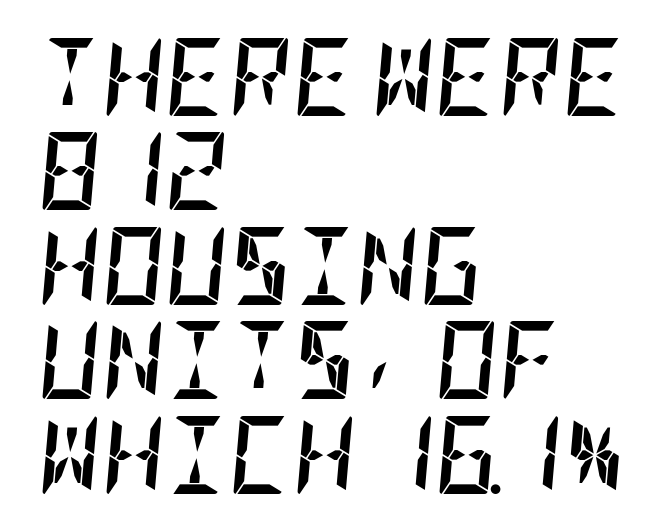
Q: Is the text bold? A: Yes.
Q: Is the text italic (slanted)? A: Yes, it leans right by about 5 degrees.
Q: Is the text underlined? A: No.
Q: How is the paragraph aligned? A: Left-aligned.
Q: Is the spacing between letters normal or unusually wide? A: Normal.
Q: Width (condensed, normal, or wide)? A: Condensed.
Q: Stroke contrast? A: Low.
Q: x-height? A: Large.
